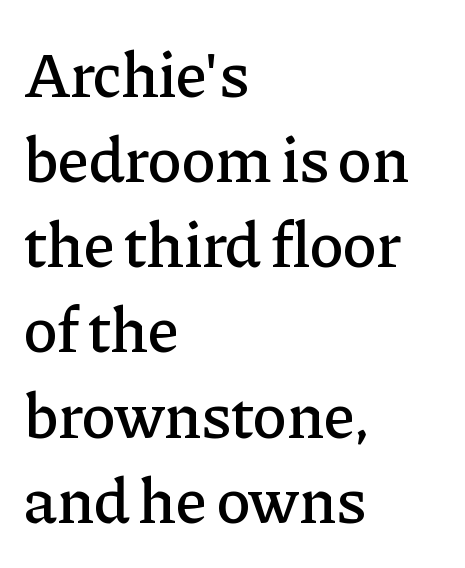
{"serif": "yes", "italic": "no", "width": "normal", "stroke_contrast": "low", "x_height": "medium", "monospaced": "no", "underline": "no", "align": "left", "line_spacing": "normal", "line_spacing_ratio": 1.31, "letter_spacing": "normal", "letter_spacing_em": 0.0, "glyph_px": 65}
